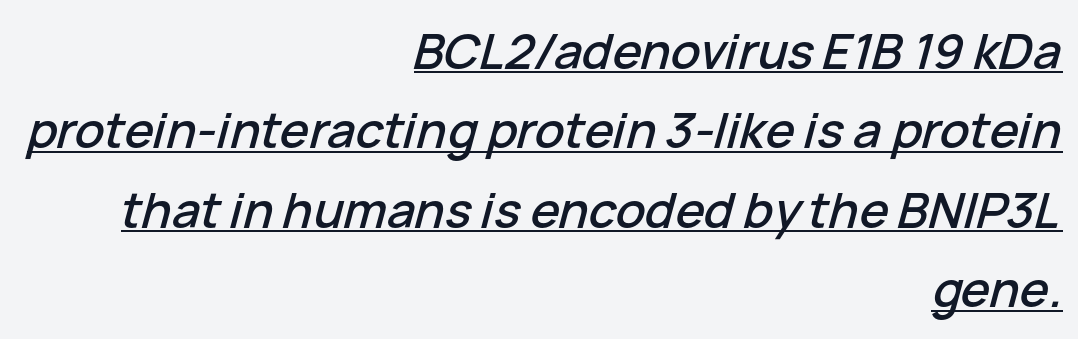
{"italic": "yes", "lean": "right", "slant_degrees": 15, "width": "normal", "stroke_contrast": "low", "x_height": "medium", "monospaced": "no", "underline": "yes", "align": "right", "line_spacing": "normal", "line_spacing_ratio": 1.62, "letter_spacing": "normal", "letter_spacing_em": 0.0, "glyph_px": 49}
